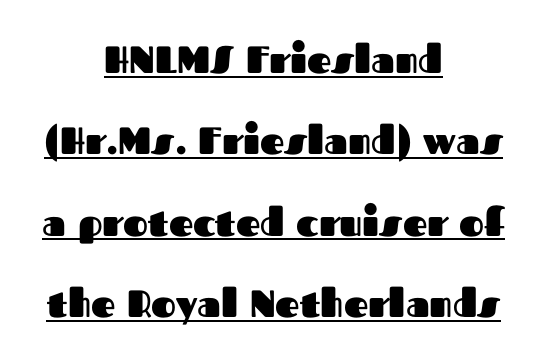
Reading down the column, the eye jumps a long way to each next line. Posture: upright roman. These lines are rendered in a variable-pitch font. These lines stack symmetrically, like a column narrowing and widening about its center. No extra tracking has been applied to these lines. Emphasis is given by a line drawn under the lettering.
